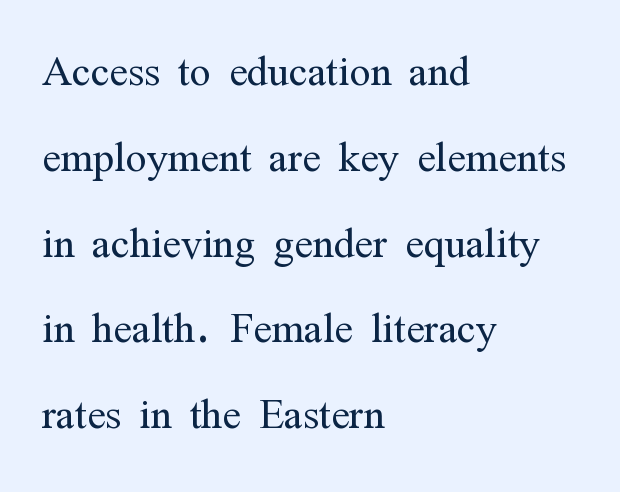
Note: serifs present on the glyphs. A normal amount of white space separates one row of letters from the next. In terms of letterspacing, this is plain default setting. Compared with a centered layout, this one pins lines to the left instead.
